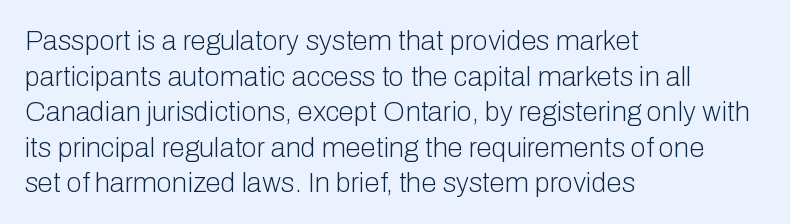
The horizontal fit of the characters is conventional and even. Left-aligned paragraph, ragged on the right. No word sits above an underline. Note the varied advance widths — an 'i' is clearly narrower than an 'm'.
